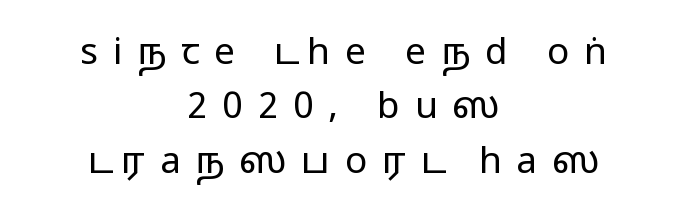
{"serif": "no", "italic": "no", "bold": "no", "weight": "regular", "width": "wide", "stroke_contrast": "low", "x_height": "medium", "monospaced": "no", "underline": "no", "align": "center", "line_spacing": "normal", "line_spacing_ratio": 1.47, "letter_spacing": "wide", "letter_spacing_em": 0.4, "glyph_px": 37}
